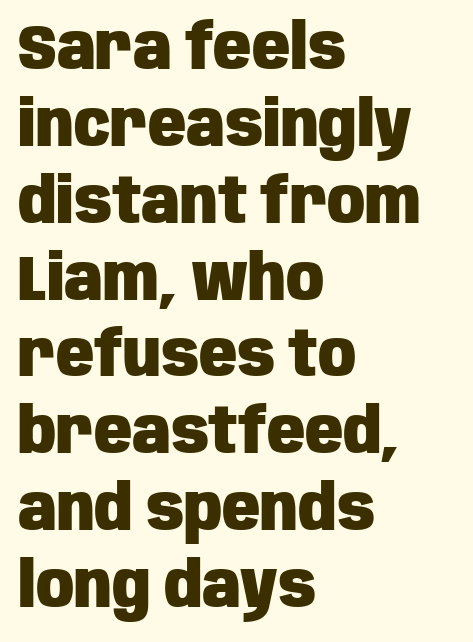
The image shows 63 px heavy, condensed sans-serif type, upright; set left-aligned, line spacing 1.22x, normal letter spacing, not underlined; low stroke contrast and a large x-height.
